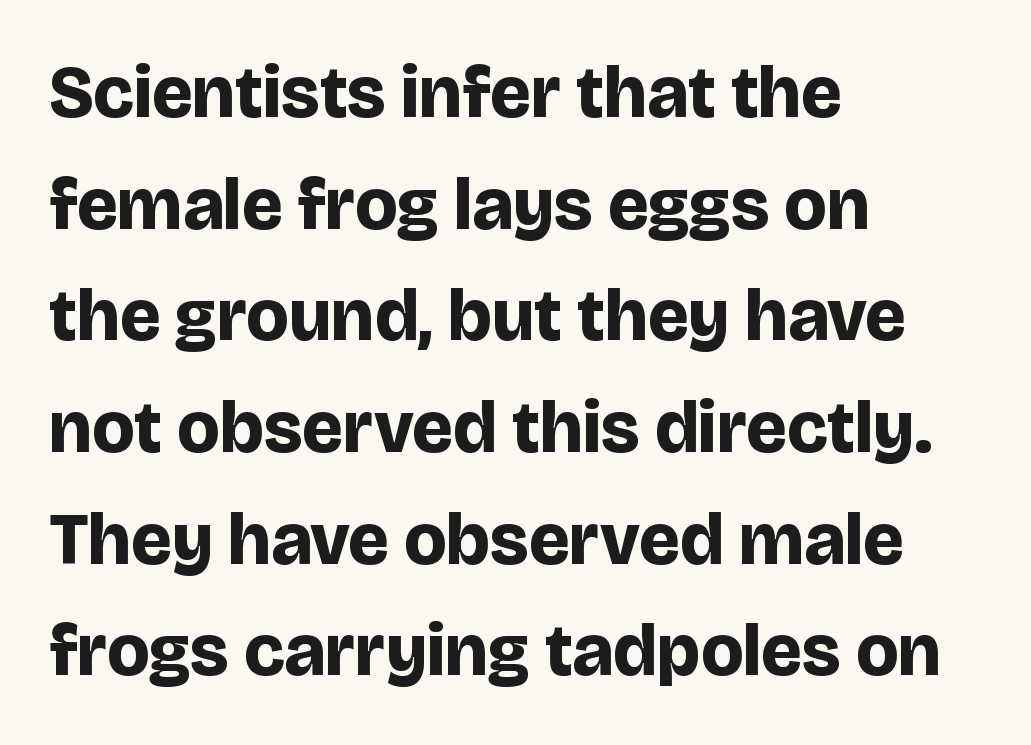
Q: Is the text bold? A: Yes.
Q: Is the text italic (slanted)? A: No, it is upright.
Q: Is the typeface a serif or a sans-serif typeface? A: Sans-serif.
Q: Is the text underlined? A: No.
Q: How is the paragraph aligned? A: Left-aligned.
Q: Is the spacing between letters normal or unusually wide? A: Normal.
Q: Is the spacing between lines tight, normal or loose? A: Normal.
Q: Width (condensed, normal, or wide)? A: Normal.
Q: Stroke contrast? A: Low.
Q: x-height? A: Large.
Q: Monospaced? A: No.
